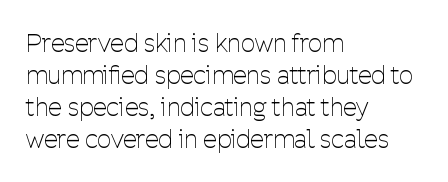
{"italic": "no", "bold": "no", "underline": "no", "align": "left", "line_spacing": "normal", "line_spacing_ratio": 1.28, "letter_spacing": "normal", "letter_spacing_em": 0.0, "glyph_px": 25}
